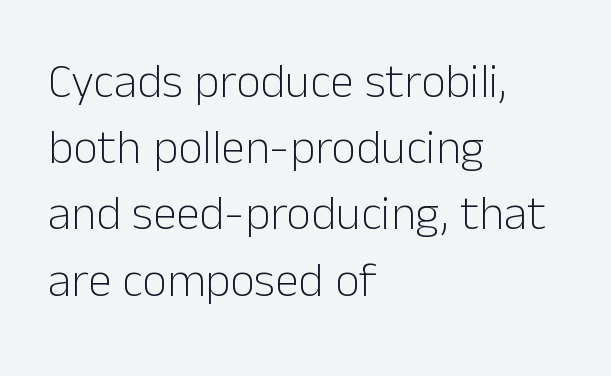
Q: Is the text bold? A: No.
Q: Is the text italic (slanted)? A: No, it is upright.
Q: Is the typeface a serif or a sans-serif typeface? A: Sans-serif.
Q: Is the text underlined? A: No.
Q: How is the paragraph aligned? A: Left-aligned.
Q: Is the spacing between letters normal or unusually wide? A: Normal.
Q: Is the spacing between lines tight, normal or loose? A: Normal.
Q: Width (condensed, normal, or wide)? A: Normal.
Q: Stroke contrast? A: Low.
Q: x-height? A: Medium.
Q: Monospaced? A: No.
